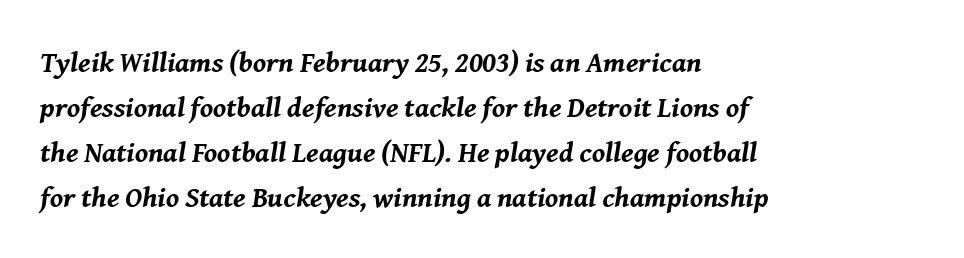
{"italic": "yes", "lean": "right", "slant_degrees": 8, "bold": "yes", "weight": "bold", "width": "normal", "stroke_contrast": "medium", "x_height": "medium", "monospaced": "no", "underline": "no", "align": "left", "line_spacing": "normal", "line_spacing_ratio": 1.55, "letter_spacing": "normal", "letter_spacing_em": 0.0, "glyph_px": 29}
